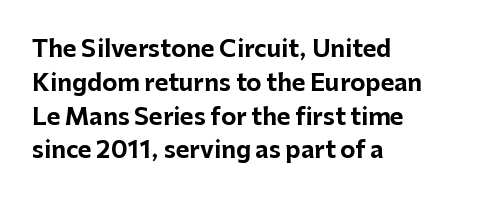
Bold? Absolutely — the strokes are thick and heavy. The setting favours the left margin, as ordinary paragraphs usually do. The font's upright variant was chosen for this text. A bare baseline throughout the passage. Vertical spacing — default.
